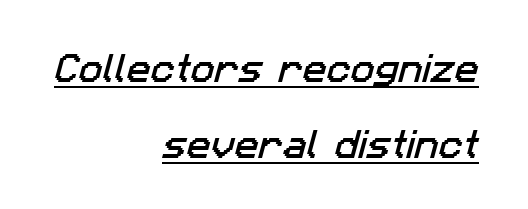
The image shows 32 px sans-serif type; set right-aligned, loose line spacing (2.39x), normal letter spacing, underlined; low stroke contrast and a medium x-height.
